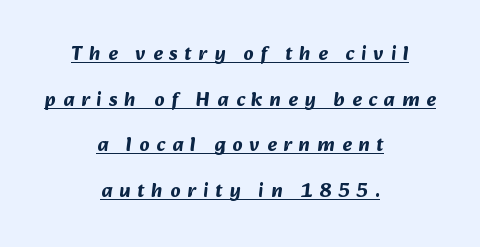
{"bold": "yes", "underline": "yes", "align": "center", "line_spacing": "loose", "line_spacing_ratio": 2.28, "letter_spacing": "wide", "letter_spacing_em": 0.35, "glyph_px": 20}
